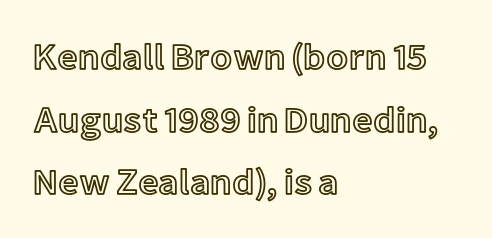
The image shows 36 px text type, upright; set left-aligned, line spacing 1.74x, normal letter spacing, not underlined; a medium x-height.
